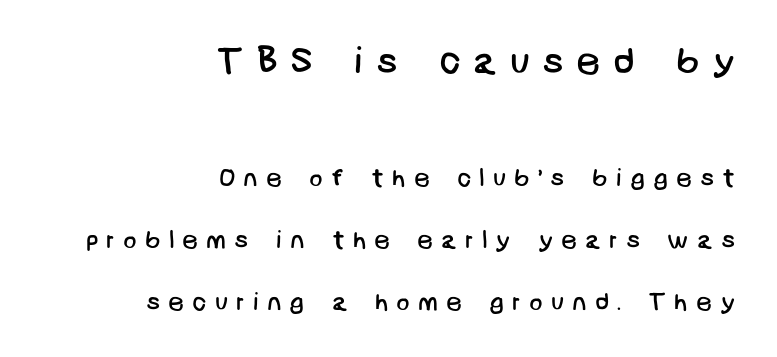
Clear beneath every line of the passage. The letterforms stand isolated, each surrounded by extra space. Each stroke keeps to a modest, everyday thickness or less. Bigger letters appear in the top chunk; the bottom chunk is reduced. Is the block centered? No — it sits flush against the right margin. The rendering shows plain stroke endings on the letterforms — a sans-serif design.
